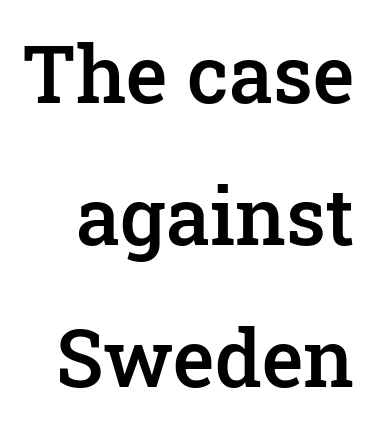
The image shows 79 px semibold serif type, upright; set line spacing 1.8x, normal letter spacing, not underlined; low stroke contrast and a medium x-height.
